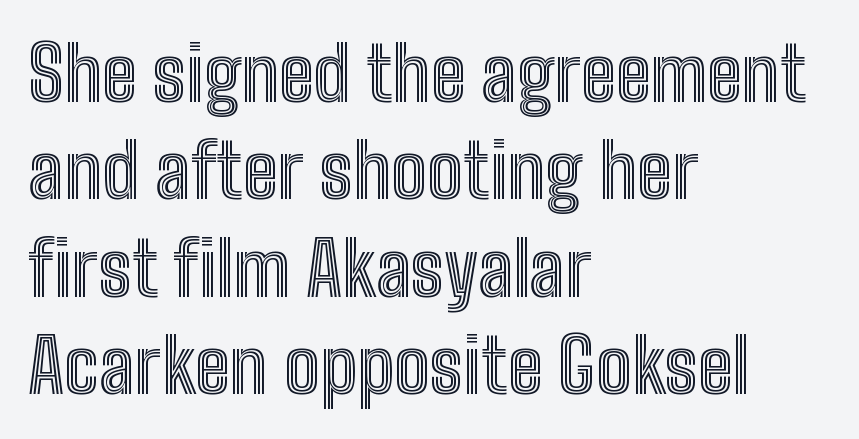
Q: Is the text italic (slanted)? A: No, it is upright.
Q: Is the text underlined? A: No.
Q: How is the paragraph aligned? A: Left-aligned.
Q: Is the spacing between letters normal or unusually wide? A: Normal.
Q: Is the spacing between lines tight, normal or loose? A: Normal.
Q: Width (condensed, normal, or wide)? A: Condensed.
Q: x-height? A: Medium.
Q: Monospaced? A: No.
